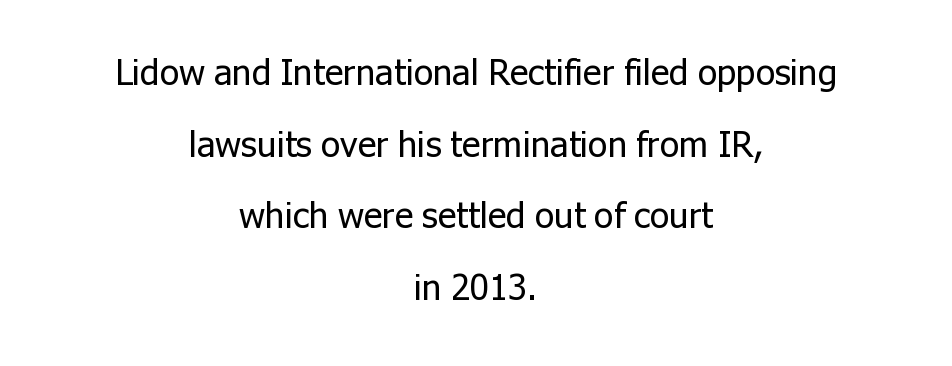
Plain, unruled lines of type. The typesetting does not lean heavy: it is not bold. The letters advance in unequal steps, a hallmark of proportional type. Serif or sans? Sans — the stroke terminals are bare.
